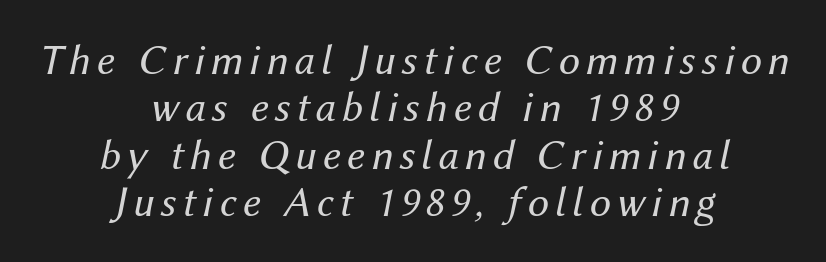
Q: Is the text bold? A: No.
Q: Is the text italic (slanted)? A: Yes, it leans right by about 12 degrees.
Q: Is the text underlined? A: No.
Q: How is the paragraph aligned? A: Centered.
Q: Is the spacing between lines tight, normal or loose? A: Tight.
Q: Width (condensed, normal, or wide)? A: Normal.
Q: Stroke contrast? A: Medium.
Q: x-height? A: Medium.
Q: Monospaced? A: No.
